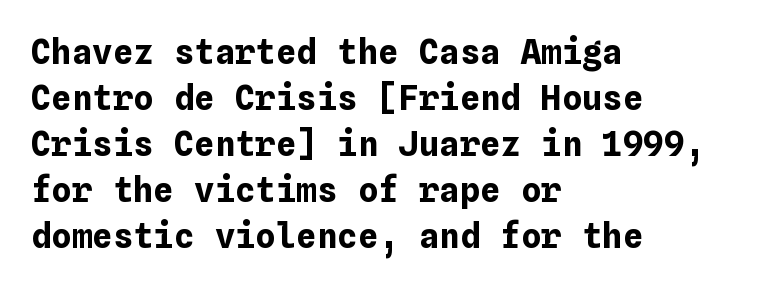
The specimen reads as upright at a glance. The space beneath each line is pristine and unruled. The typesetter chose a ragged-right arrangement here. Set as a true bold cut, around the 700 mark. Is there much room between lines? A standard amount, neither cramped nor airy.
